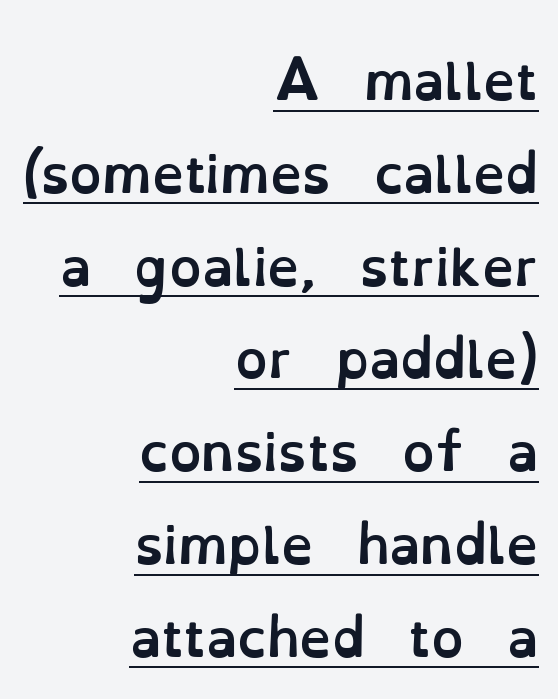
Q: Is the text bold? A: Yes.
Q: Is the text italic (slanted)? A: No, it is upright.
Q: Is the text underlined? A: Yes.
Q: How is the paragraph aligned? A: Right-aligned.
Q: Is the spacing between letters normal or unusually wide? A: Normal.
Q: Width (condensed, normal, or wide)? A: Normal.
Q: Stroke contrast? A: Low.
Q: x-height? A: Small.
Q: Monospaced? A: No.
